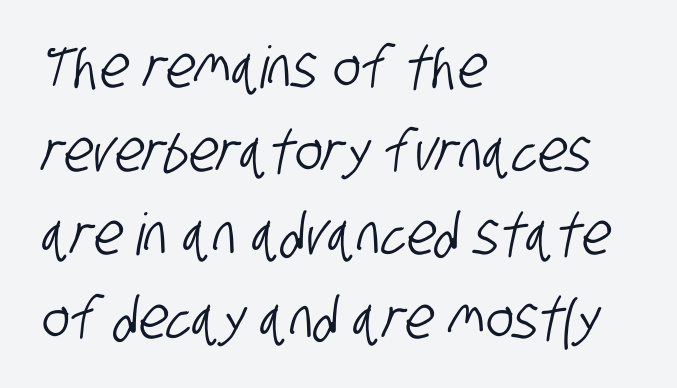
The image shows 58 px condensed sans-serif type; set left-aligned, normal line spacing (1.44x), normal letter spacing, not underlined; low stroke contrast and a large x-height.
